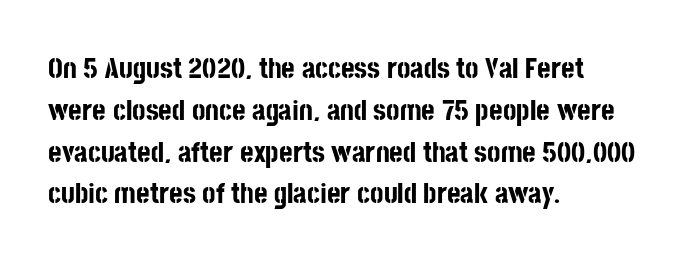
Q: Is the text bold? A: Yes.
Q: Is the text italic (slanted)? A: No, it is upright.
Q: Is the typeface a serif or a sans-serif typeface? A: Sans-serif.
Q: Is the text underlined? A: No.
Q: How is the paragraph aligned? A: Left-aligned.
Q: Is the spacing between letters normal or unusually wide? A: Normal.
Q: Is the spacing between lines tight, normal or loose? A: Normal.
Q: Width (condensed, normal, or wide)? A: Condensed.
Q: Stroke contrast? A: Low.
Q: x-height? A: Large.
Q: Monospaced? A: No.
